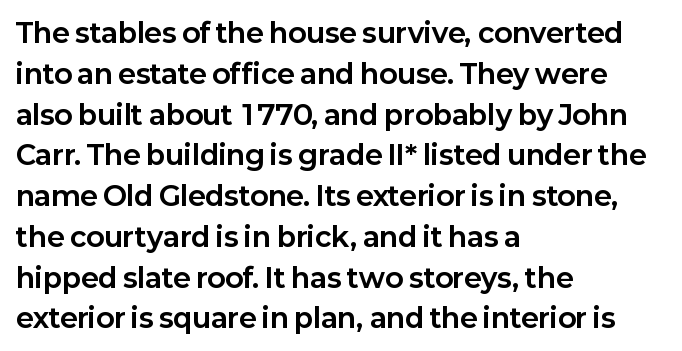
Q: Is the text bold? A: Yes.
Q: Is the text italic (slanted)? A: No, it is upright.
Q: Is the text underlined? A: No.
Q: How is the paragraph aligned? A: Left-aligned.
Q: Is the spacing between letters normal or unusually wide? A: Normal.
Q: Is the spacing between lines tight, normal or loose? A: Normal.
